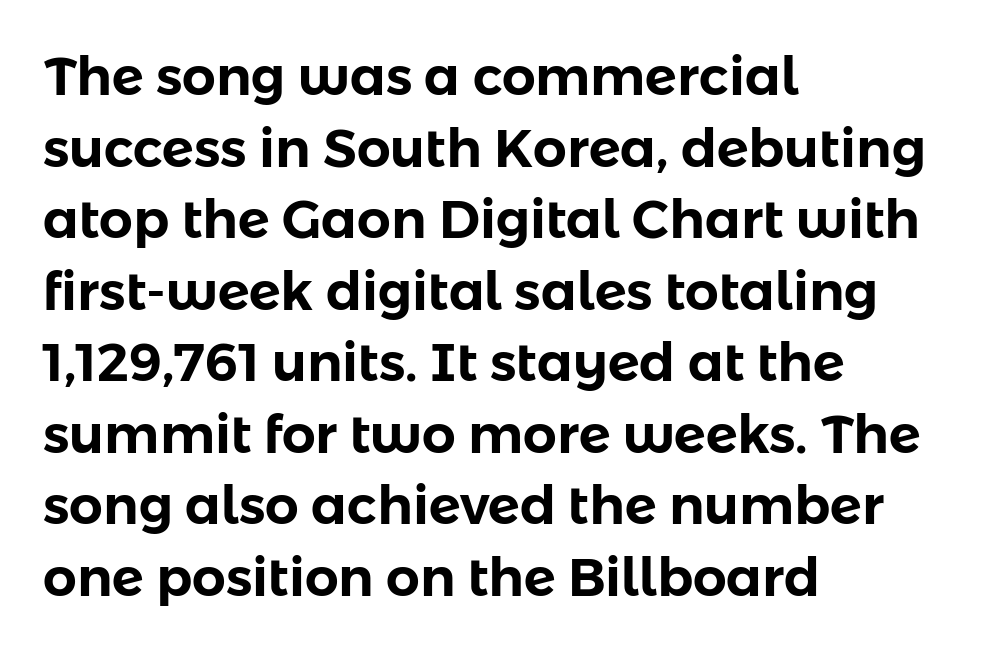
{"serif": "no", "italic": "no", "width": "normal", "stroke_contrast": "low", "x_height": "medium", "monospaced": "no", "underline": "no", "align": "left", "line_spacing": "normal", "line_spacing_ratio": 1.35, "letter_spacing": "normal", "letter_spacing_em": 0.0, "glyph_px": 53}
